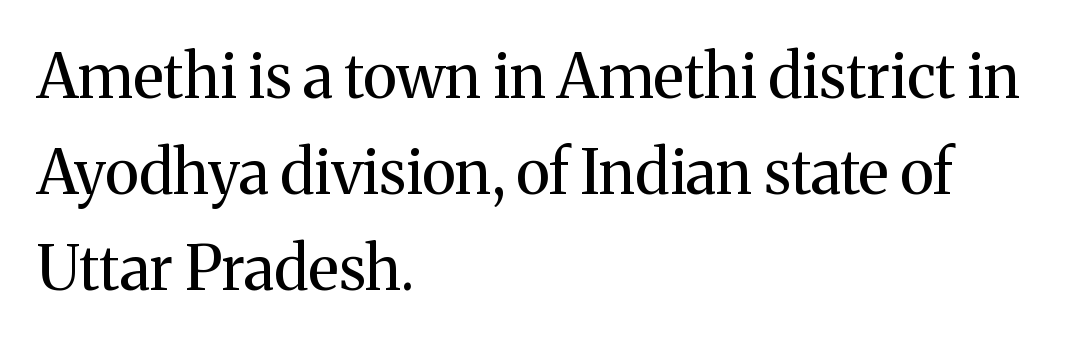
Q: Is the text bold? A: No.
Q: Is the text italic (slanted)? A: No, it is upright.
Q: Is the typeface a serif or a sans-serif typeface? A: Serif.
Q: Is the text underlined? A: No.
Q: How is the paragraph aligned? A: Left-aligned.
Q: Is the spacing between letters normal or unusually wide? A: Normal.
Q: Is the spacing between lines tight, normal or loose? A: Normal.
Q: Width (condensed, normal, or wide)? A: Normal.
Q: Stroke contrast? A: Medium.
Q: x-height? A: Medium.
Q: Monospaced? A: No.
